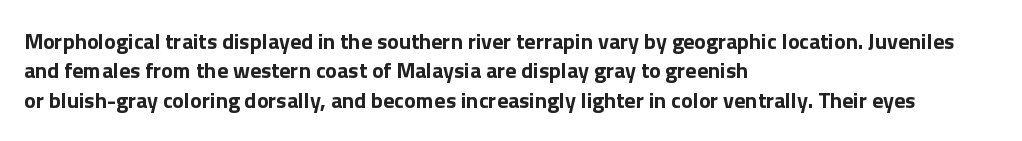
Q: Is the text bold? A: Yes.
Q: Is the text italic (slanted)? A: No, it is upright.
Q: Is the text underlined? A: No.
Q: How is the paragraph aligned? A: Left-aligned.
Q: Is the spacing between letters normal or unusually wide? A: Normal.
Q: Is the spacing between lines tight, normal or loose? A: Normal.
